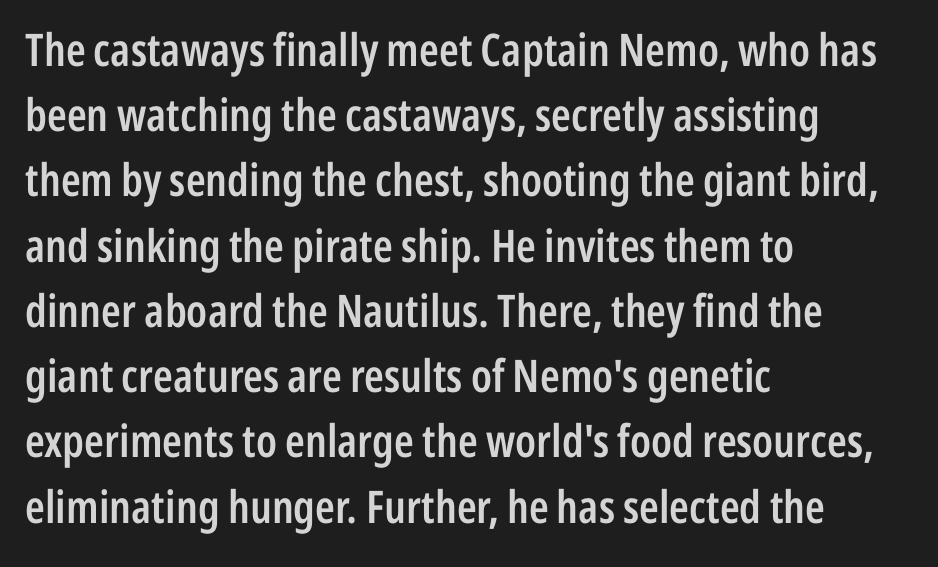
The letters advance in unequal steps, a hallmark of proportional type. The rendering uses a semibold face; strokes are thickened but not to full bold. Line beginnings align vertically; line endings do not. To sum up the face: it is a sans, with no serifs. Does the lettering tilt? It doesn't — this is upright. The vertical gap from one line to the next is medium.
